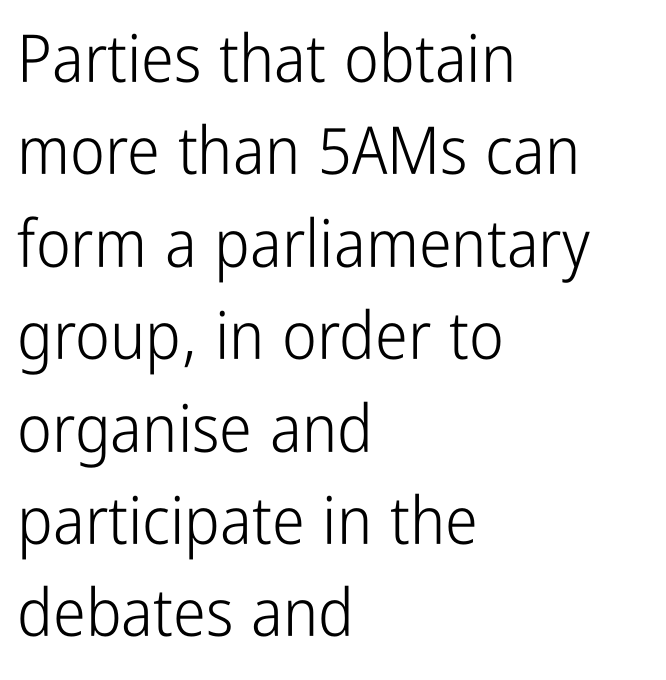
Q: Is the text bold? A: No.
Q: Is the text italic (slanted)? A: No, it is upright.
Q: Is the typeface a serif or a sans-serif typeface? A: Sans-serif.
Q: Is the text underlined? A: No.
Q: How is the paragraph aligned? A: Left-aligned.
Q: Is the spacing between letters normal or unusually wide? A: Normal.
Q: Is the spacing between lines tight, normal or loose? A: Normal.
Q: Width (condensed, normal, or wide)? A: Condensed.
Q: Stroke contrast? A: Low.
Q: x-height? A: Medium.
Q: Monospaced? A: No.
